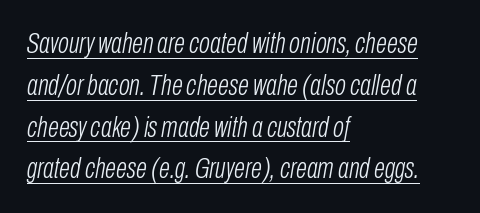
Q: Is the text bold? A: No.
Q: Is the text italic (slanted)? A: Yes, it leans right by about 10 degrees.
Q: Is the text underlined? A: Yes.
Q: How is the paragraph aligned? A: Left-aligned.
Q: Is the spacing between letters normal or unusually wide? A: Normal.
Q: Is the spacing between lines tight, normal or loose? A: Normal.
Q: Width (condensed, normal, or wide)? A: Condensed.
Q: Stroke contrast? A: Low.
Q: x-height? A: Medium.
Q: Monospaced? A: No.
